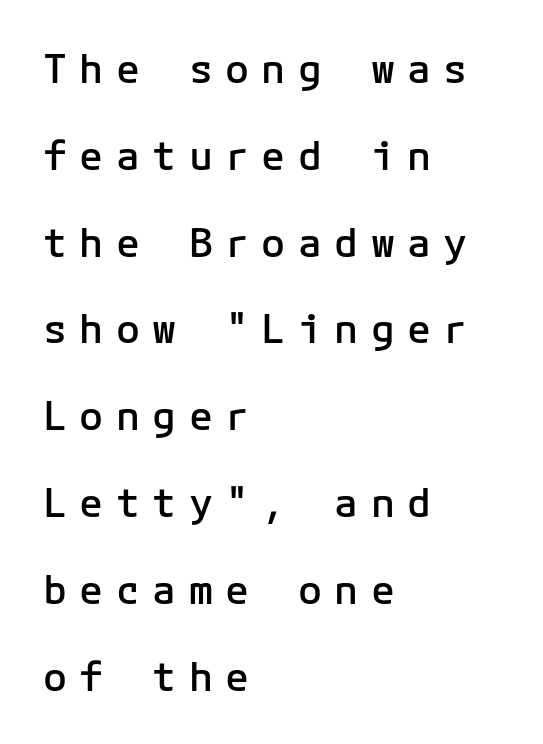
The image shows 40 px semibold sans-serif type, upright; set left-aligned, loose line spacing (2.17x), unusually wide letter spacing (+0.31 em), not underlined; low stroke contrast and a medium x-height.
